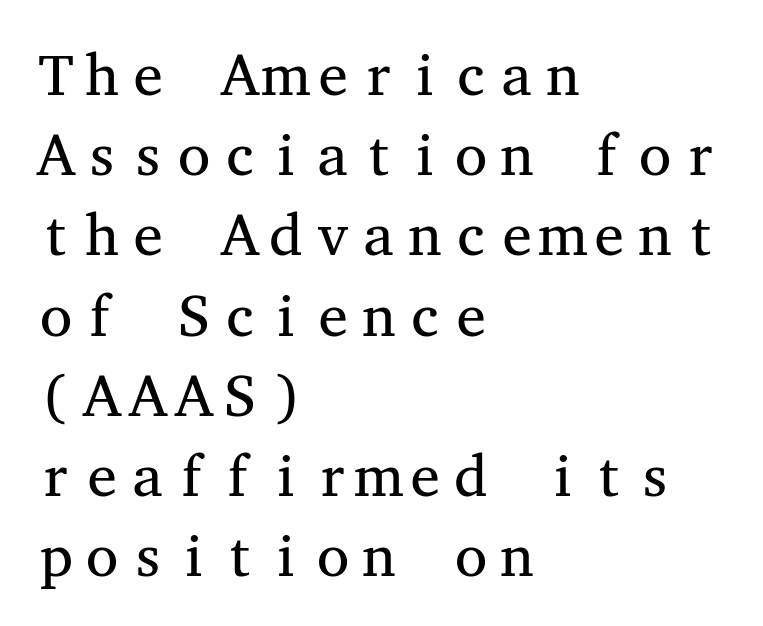
{"serif": "yes", "italic": "no", "bold": "no", "weight": "regular", "width": "wide", "stroke_contrast": "medium", "x_height": "medium", "monospaced": "yes", "underline": "no", "align": "left", "line_spacing": "normal", "line_spacing_ratio": 1.36, "letter_spacing": "normal", "letter_spacing_em": 0.0, "glyph_px": 59}
